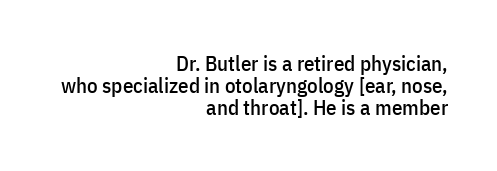
The image shows 21 px text type, upright; set right-aligned, tight line spacing (1.05x), normal letter spacing, not underlined.
